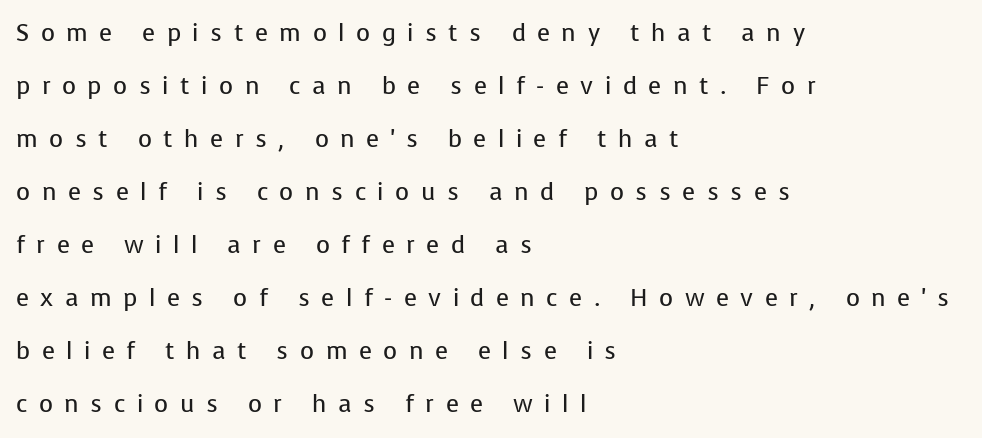
Regarding leading, the lines here are spaced well apart. In CSS terms this would be text-align: left. The zone under the glyphs is completely vacant. Compared with typical body copy, the letter spacing here is much looser. Posture: straight, roman, zero tilt.
